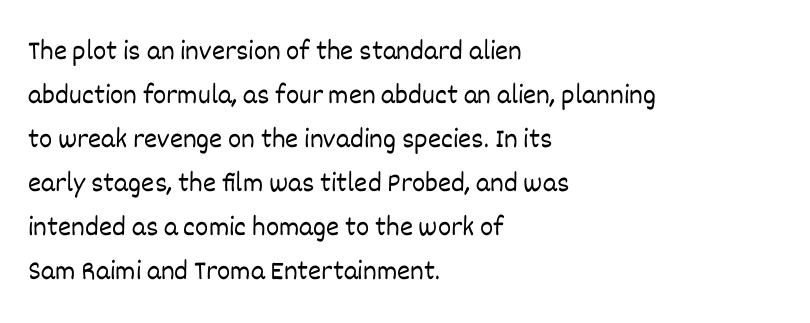
What stands out about the letter spacing? Nothing — it is the standard amount. Caption: multi-line text, flush left, ragged right. A typesetter would call this proportional, since set widths differ per character. The strokes carry an ordinary text weight at most. The letters stand upright; this is a roman face. Check the space under the baseline: it is left empty.
